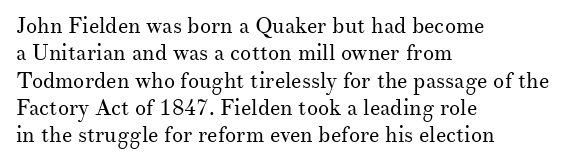
The image shows 22 px text type, upright; set left-aligned, line spacing 1.24x, normal letter spacing, not underlined.
